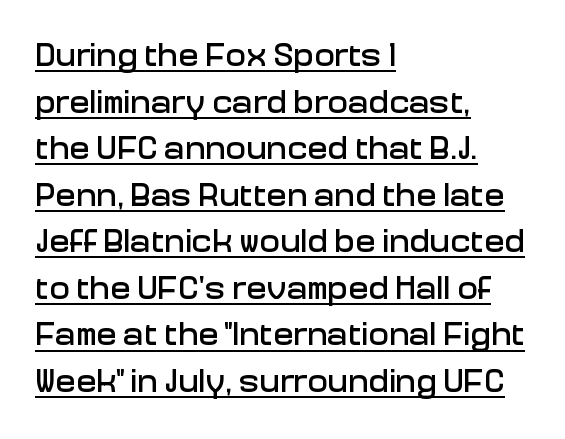
{"serif": "no", "italic": "no", "width": "normal", "stroke_contrast": "low", "x_height": "medium", "monospaced": "no", "underline": "yes", "align": "left", "line_spacing": "normal", "line_spacing_ratio": 1.37, "letter_spacing": "normal", "letter_spacing_em": 0.0, "glyph_px": 34}
